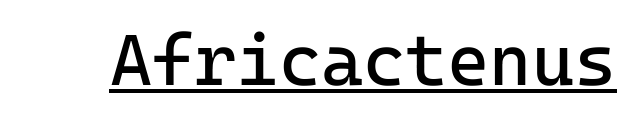
{"serif": "no", "italic": "no", "bold": "no", "weight": "regular", "width": "normal", "stroke_contrast": "low", "x_height": "medium", "monospaced": "yes", "underline": "yes", "letter_spacing": "normal", "letter_spacing_em": 0.0, "glyph_px": 72}
